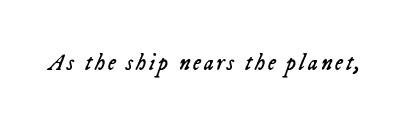
Yep, that's italic — everything's leaning. Nothing heavy about these letters — not bold at all. Descenders hang freely into open space.
